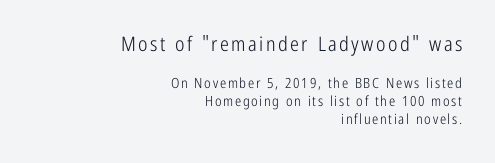
Q: Is the text bold? A: No.
Q: Is the text italic (slanted)? A: No, it is upright.
Q: Is the text underlined? A: No.
Q: How is the paragraph aligned? A: Right-aligned.
Q: Is the spacing between lines tight, normal or loose? A: Normal.
Q: Which block of text is set in a larger size, the first (top) or the second (bottom)? A: The first (top) one.
